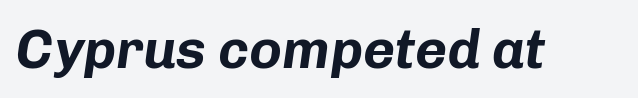
The image shows 55 px bold type, italic (leaning right); set normal letter spacing, not underlined; low stroke contrast and a medium x-height.
